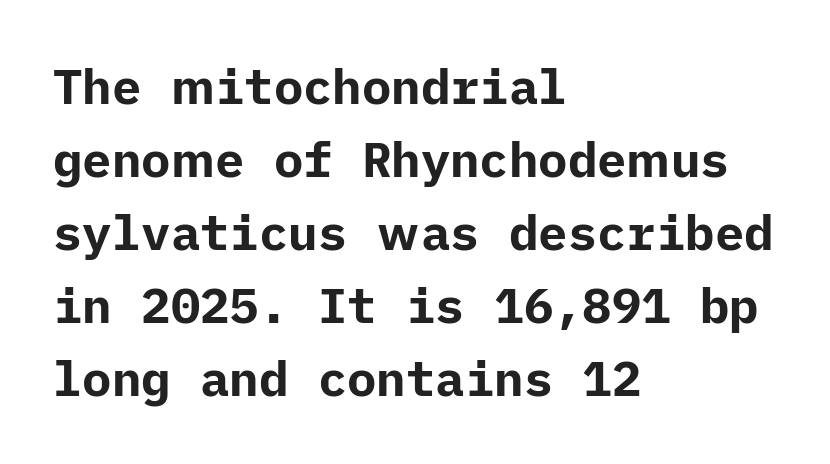
Q: Is the text bold? A: Yes.
Q: Is the text italic (slanted)? A: No, it is upright.
Q: Is the typeface a serif or a sans-serif typeface? A: Sans-serif.
Q: Is the text underlined? A: No.
Q: How is the paragraph aligned? A: Left-aligned.
Q: Is the spacing between letters normal or unusually wide? A: Normal.
Q: Is the spacing between lines tight, normal or loose? A: Normal.
Q: Width (condensed, normal, or wide)? A: Normal.
Q: Stroke contrast? A: Low.
Q: x-height? A: Medium.
